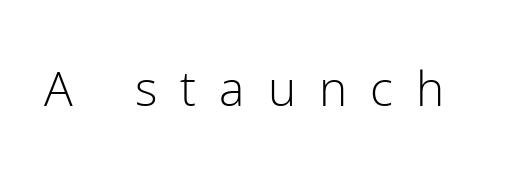
Nope, no serifs anywhere on these letters. Descender tails drop into unmarked territory. You could only call the tracking loose — the letters float apart. Stems and bowls with no extra thickness — not bold. The letters stand straight up with perfectly vertical stems.
